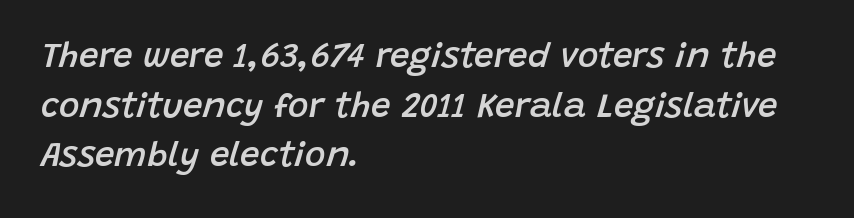
The image shows 35 px semibold type, italic (leaning right); set left-aligned, normal line spacing (1.42x), normal letter spacing, not underlined; low stroke contrast and a large x-height.
